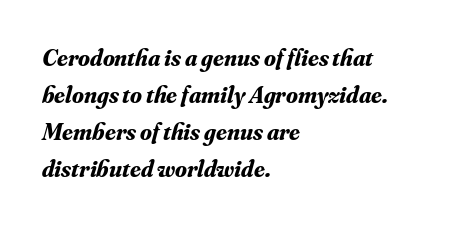
{"italic": "yes", "lean": "right", "slant_degrees": 16, "bold": "yes", "underline": "no", "align": "left", "line_spacing": "normal", "line_spacing_ratio": 1.54, "letter_spacing": "normal", "letter_spacing_em": 0.0, "glyph_px": 24}
